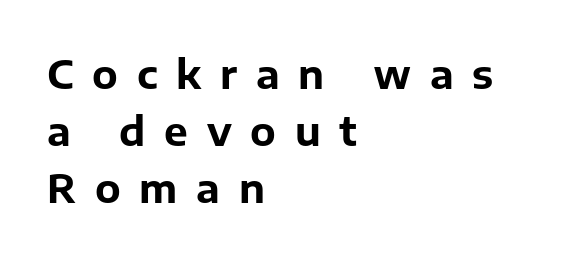
{"serif": "no", "italic": "no", "bold": "yes", "weight": "bold", "width": "normal", "stroke_contrast": "low", "x_height": "medium", "monospaced": "no", "underline": "no", "align": "left", "line_spacing": "normal", "line_spacing_ratio": 1.43, "letter_spacing": "wide", "letter_spacing_em": 0.47, "glyph_px": 40}
